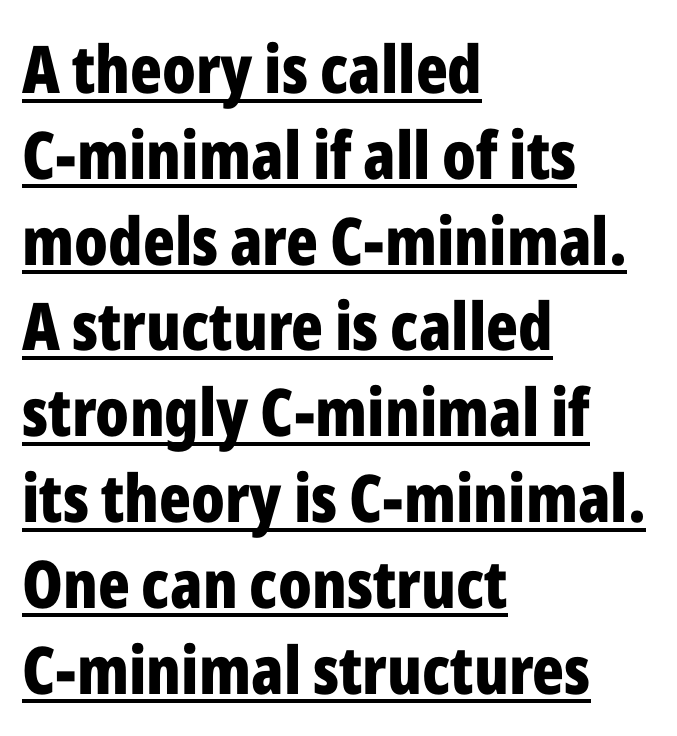
The image shows 66 px bold, condensed sans-serif type, upright; set left-aligned, normal line spacing (1.3x), normal letter spacing, underlined; low stroke contrast and a medium x-height.
